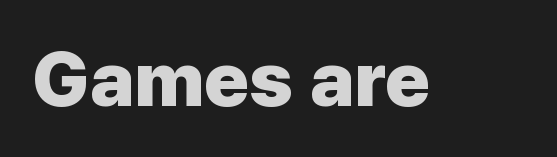
{"serif": "no", "italic": "no", "bold": "yes", "weight": "heavy", "width": "normal", "stroke_contrast": "low", "x_height": "medium", "monospaced": "no", "underline": "no", "letter_spacing": "normal", "letter_spacing_em": 0.0, "glyph_px": 77}
